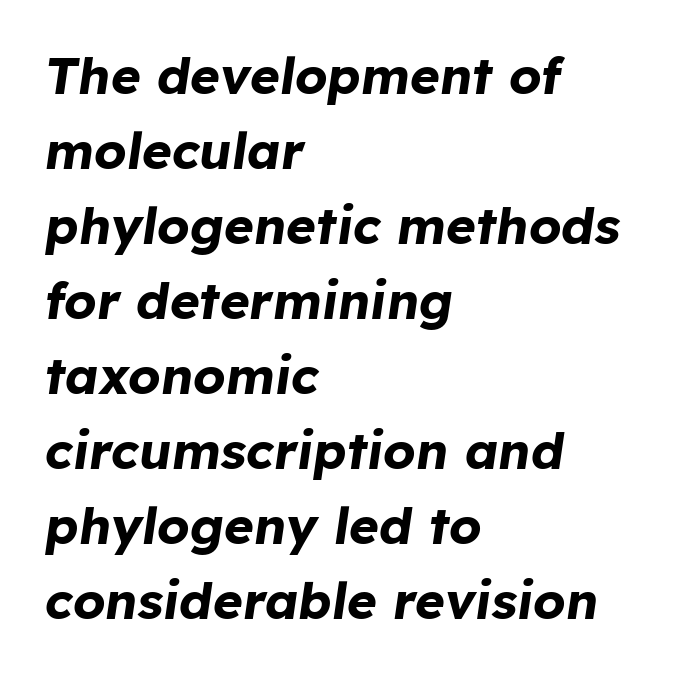
{"italic": "yes", "lean": "right", "slant_degrees": 8, "bold": "yes", "weight": "bold", "width": "normal", "stroke_contrast": "low", "x_height": "medium", "monospaced": "no", "underline": "no", "align": "left", "line_spacing": "normal", "line_spacing_ratio": 1.47, "letter_spacing": "normal", "letter_spacing_em": 0.0, "glyph_px": 51}
